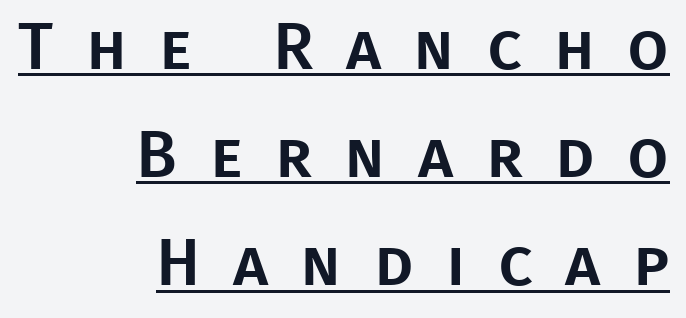
Q: Is the text italic (slanted)? A: No, it is upright.
Q: Is the typeface a serif or a sans-serif typeface? A: Sans-serif.
Q: Is the text underlined? A: Yes.
Q: How is the paragraph aligned? A: Right-aligned.
Q: Is the spacing between letters normal or unusually wide? A: Unusually wide.
Q: Is the spacing between lines tight, normal or loose? A: Normal.
Q: Width (condensed, normal, or wide)? A: Normal.
Q: Stroke contrast? A: Low.
Q: x-height? A: Large.
Q: Monospaced? A: No.
